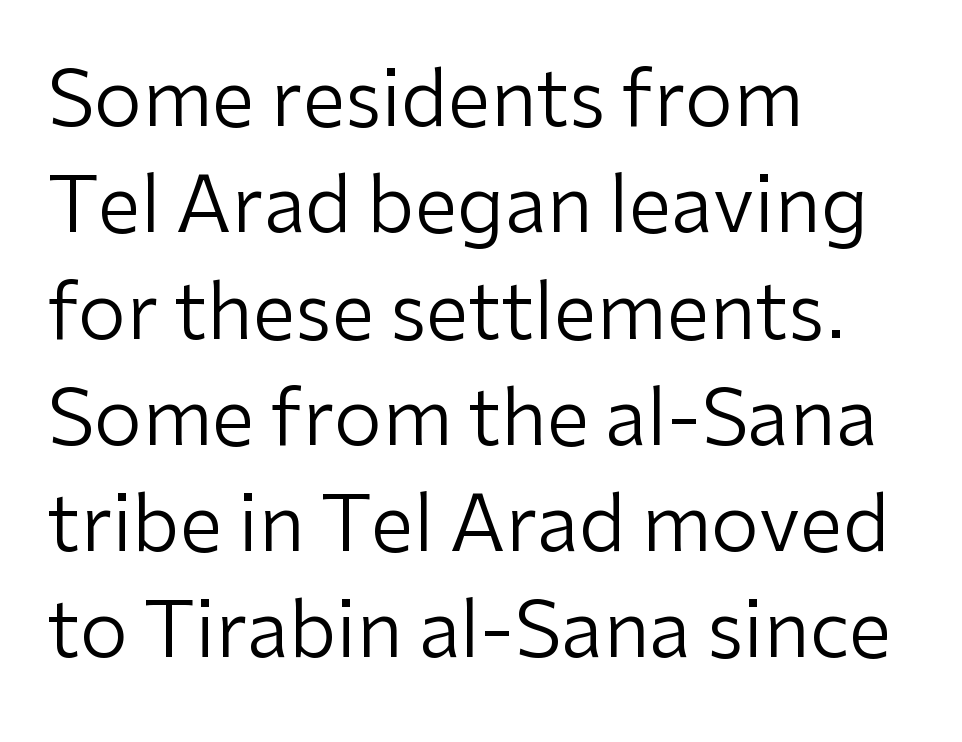
Q: Is the text bold? A: No.
Q: Is the text italic (slanted)? A: No, it is upright.
Q: Is the typeface a serif or a sans-serif typeface? A: Sans-serif.
Q: Is the text underlined? A: No.
Q: How is the paragraph aligned? A: Left-aligned.
Q: Is the spacing between letters normal or unusually wide? A: Normal.
Q: Is the spacing between lines tight, normal or loose? A: Normal.
Q: Width (condensed, normal, or wide)? A: Normal.
Q: Stroke contrast? A: Low.
Q: x-height? A: Medium.
Q: Monospaced? A: No.
